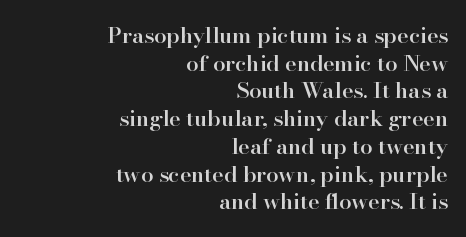
The space beneath each line is pristine and unruled. The lettering holds an erect, upright posture throughout. Between one letter and the next there's only the usual sliver of space. Rows of type keep a routine distance in the vertical direction. The passage is arranged like a letterhead date or caption credit — flush right.
